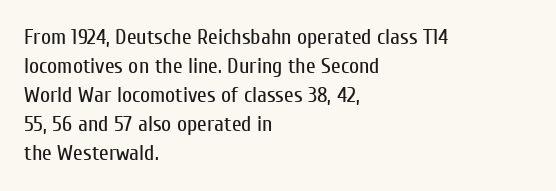
Q: Is the text bold? A: No.
Q: Is the text italic (slanted)? A: No, it is upright.
Q: Is the text underlined? A: No.
Q: How is the paragraph aligned? A: Left-aligned.
Q: Is the spacing between letters normal or unusually wide? A: Normal.
Q: Is the spacing between lines tight, normal or loose? A: Normal.
